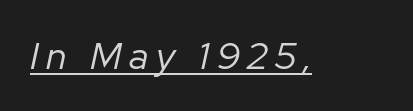
Each line of the rendering has a horizontal stroke beneath the glyphs. Each word looks stretched out because of the extra space between its letters. A typesetter would call this proportional, since set widths differ per character. Observe the lean: these are italic letterforms.
